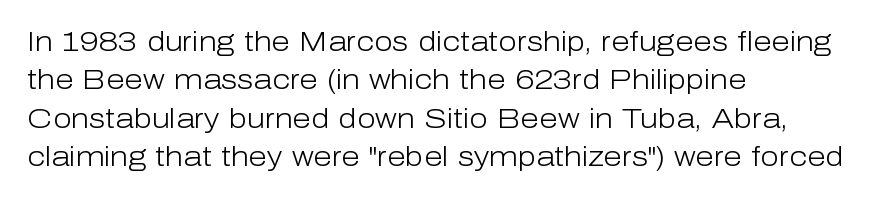
{"italic": "no", "bold": "no", "underline": "no", "align": "left", "line_spacing": "normal", "line_spacing_ratio": 1.42, "letter_spacing": "normal", "letter_spacing_em": 0.0, "glyph_px": 27}
